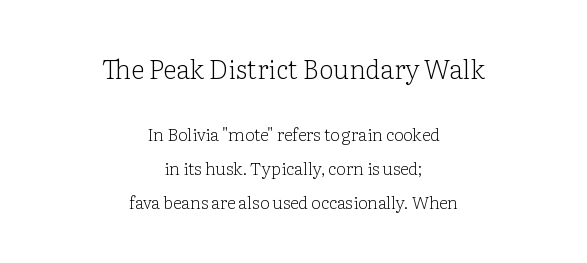
In terms of leading, this rendering errs on the spacious side. Casual observation: everything's sitting right in the middle. Caption: standard tracking, unaltered. The letters look calm and open, with moderate or lighter stems.
